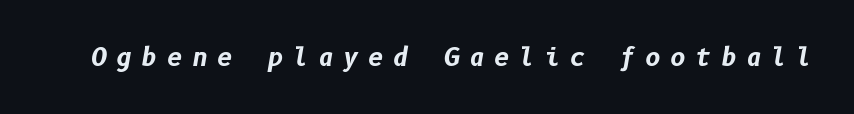
{"italic": "yes", "lean": "right", "slant_degrees": 10, "bold": "yes", "underline": "no", "letter_spacing": "wide", "letter_spacing_em": 0.4, "glyph_px": 24}
